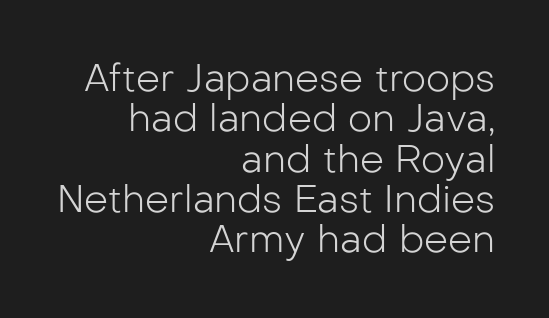
The image shows 38 px light sans-serif type, upright; set right-aligned, tight line spacing (1.06x), normal letter spacing, not underlined; low stroke contrast and a medium x-height.
